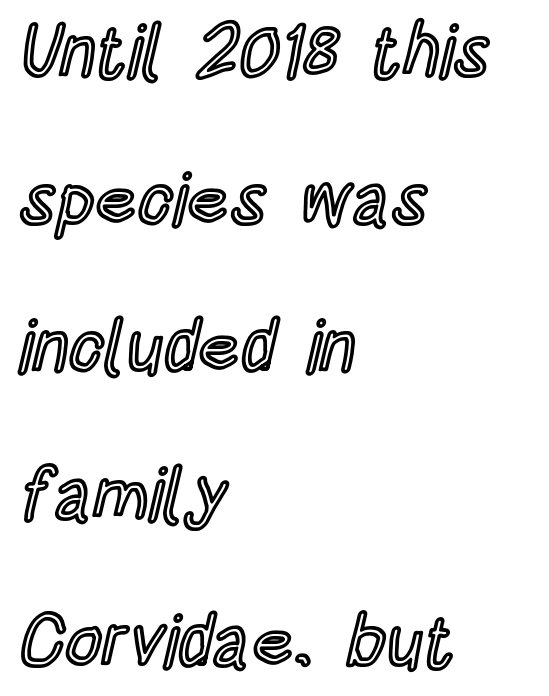
Q: Is the text italic (slanted)? A: Yes.
Q: Is the text underlined? A: No.
Q: How is the paragraph aligned? A: Left-aligned.
Q: Is the spacing between letters normal or unusually wide? A: Normal.
Q: Is the spacing between lines tight, normal or loose? A: Loose.
Q: Width (condensed, normal, or wide)? A: Condensed.
Q: x-height? A: Large.
Q: Monospaced? A: No.
